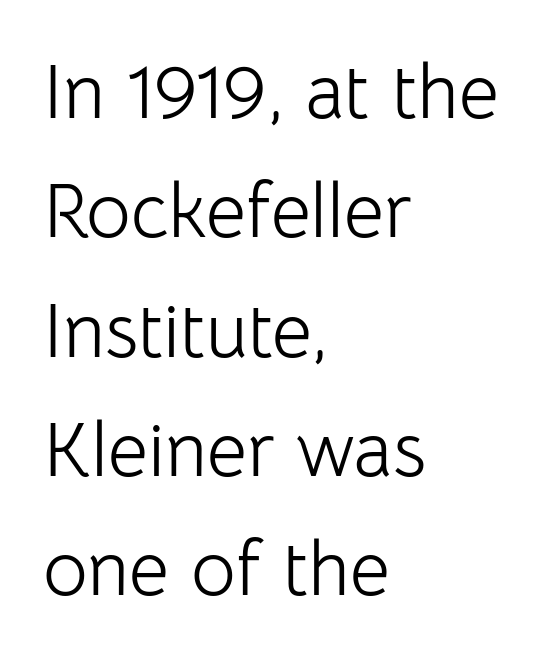
{"serif": "no", "italic": "no", "bold": "no", "weight": "light", "width": "normal", "stroke_contrast": "low", "x_height": "medium", "monospaced": "no", "underline": "no", "align": "left", "line_spacing": "normal", "line_spacing_ratio": 1.55, "letter_spacing": "normal", "letter_spacing_em": 0.0, "glyph_px": 77}
